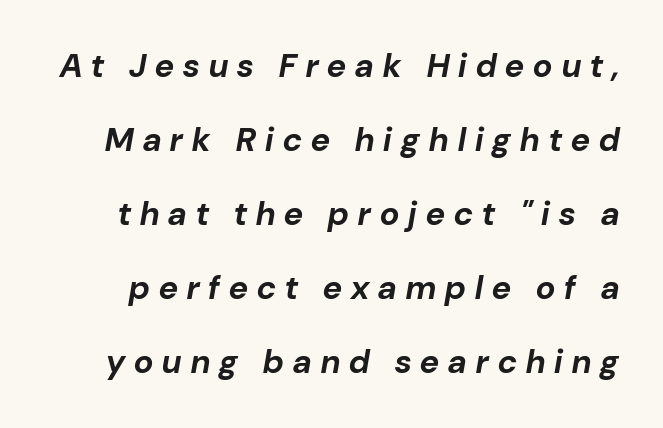
{"italic": "yes", "lean": "right", "slant_degrees": 10, "bold": "yes", "weight": "bold", "width": "normal", "stroke_contrast": "low", "x_height": "medium", "monospaced": "no", "underline": "no", "line_spacing": "loose", "line_spacing_ratio": 2.24, "letter_spacing": "wide", "letter_spacing_em": 0.28, "glyph_px": 33}
